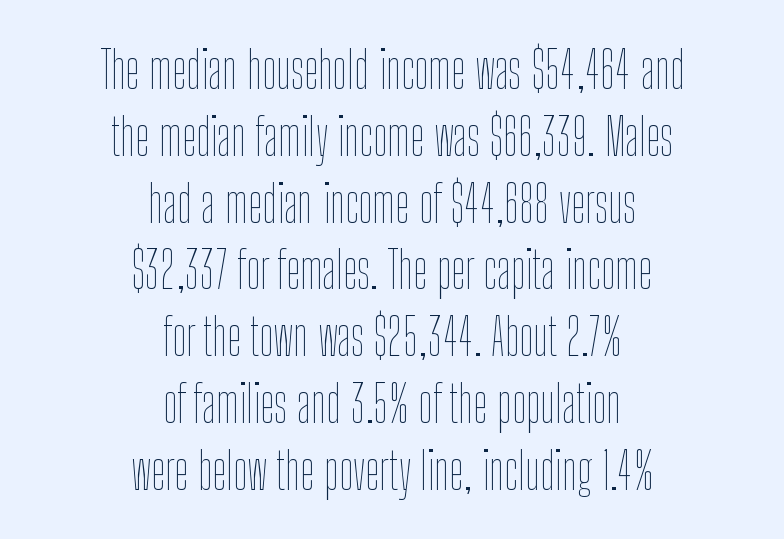
Q: Is the text bold? A: No.
Q: Is the text italic (slanted)? A: No, it is upright.
Q: Is the text underlined? A: No.
Q: How is the paragraph aligned? A: Centered.
Q: Is the spacing between letters normal or unusually wide? A: Normal.
Q: Is the spacing between lines tight, normal or loose? A: Normal.
Q: Width (condensed, normal, or wide)? A: Condensed.
Q: Stroke contrast? A: Low.
Q: x-height? A: Medium.
Q: Monospaced? A: No.
